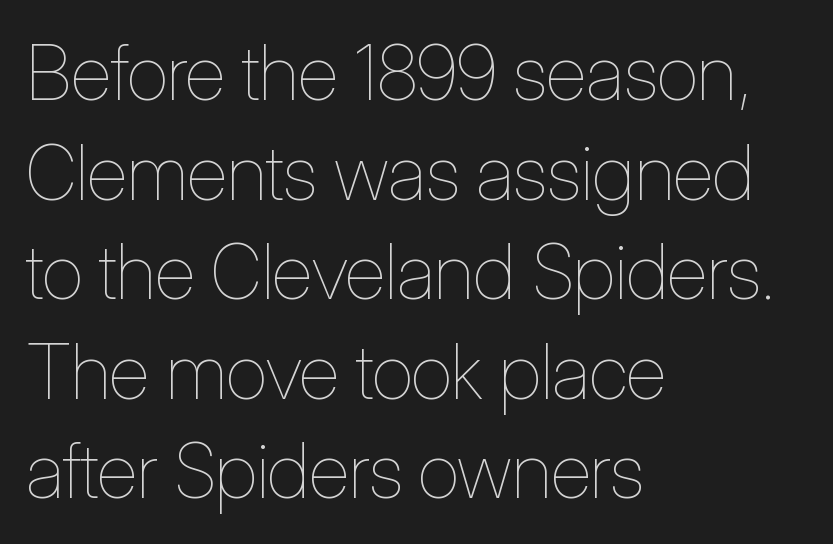
The image shows 76 px thin, condensed type, upright; set left-aligned, normal line spacing (1.31x), normal letter spacing, not underlined; low stroke contrast and a medium x-height.
